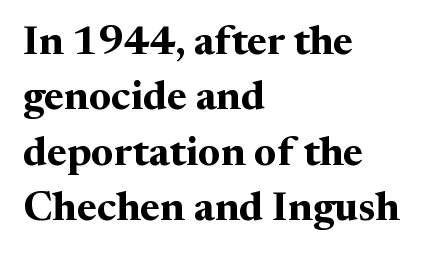
The image shows 41 px bold serif type, upright; set left-aligned, normal line spacing (1.35x), normal letter spacing, not underlined; medium stroke contrast and a medium x-height.
